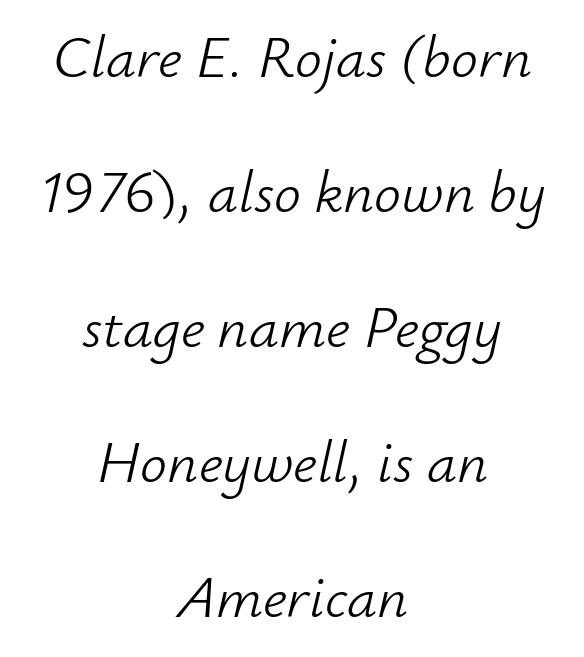
The image shows 60 px light type, italic (leaning right); set centered, loose line spacing (2.25x), normal letter spacing, not underlined; low stroke contrast and a small x-height.
